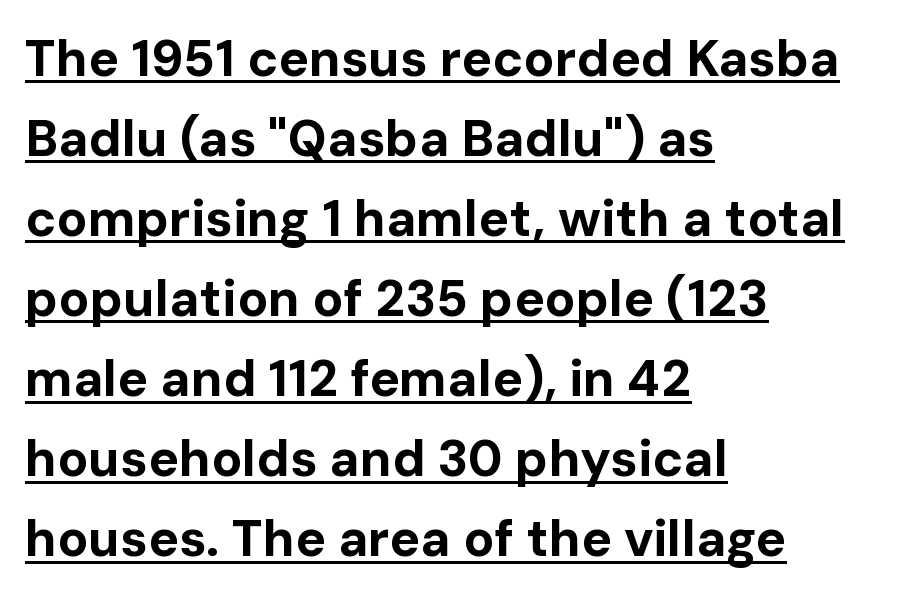
Q: Is the text bold? A: Yes.
Q: Is the text italic (slanted)? A: No, it is upright.
Q: Is the typeface a serif or a sans-serif typeface? A: Sans-serif.
Q: Is the text underlined? A: Yes.
Q: How is the paragraph aligned? A: Left-aligned.
Q: Is the spacing between letters normal or unusually wide? A: Normal.
Q: Is the spacing between lines tight, normal or loose? A: Normal.
Q: Width (condensed, normal, or wide)? A: Normal.
Q: Stroke contrast? A: Low.
Q: x-height? A: Medium.
Q: Monospaced? A: No.
